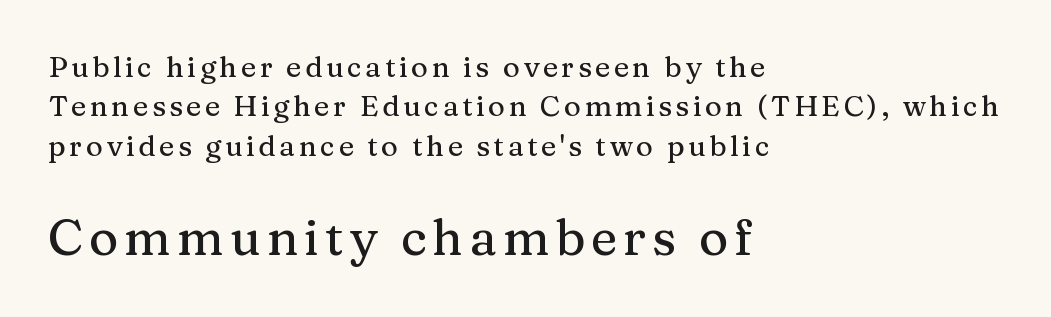
Q: Is the text italic (slanted)? A: No, it is upright.
Q: Is the typeface a serif or a sans-serif typeface? A: Serif.
Q: Is the text underlined? A: No.
Q: How is the paragraph aligned? A: Left-aligned.
Q: Is the spacing between lines tight, normal or loose? A: Normal.
Q: Which block of text is set in a larger size, the first (top) or the second (bottom)? A: The second (bottom) one.
Q: Width (condensed, normal, or wide)? A: Normal.
Q: Stroke contrast? A: Medium.
Q: x-height? A: Medium.
Q: Monospaced? A: No.
